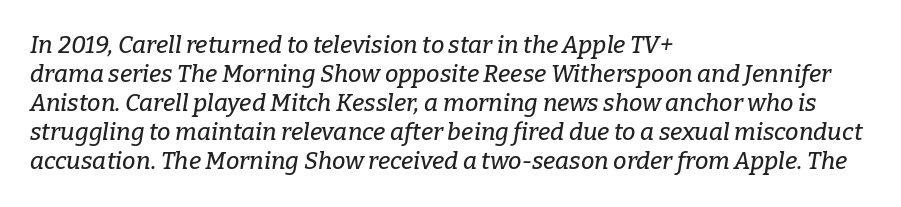
{"italic": "yes", "lean": "right", "slant_degrees": 9, "underline": "no", "align": "left", "line_spacing_ratio": 1.21, "letter_spacing": "normal", "letter_spacing_em": 0.0, "glyph_px": 24}
